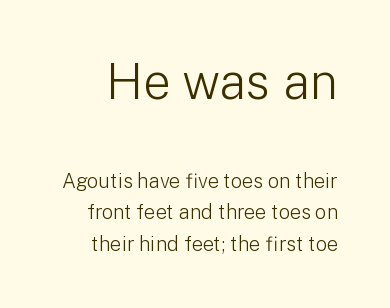
The image shows 49 px light sans-serif type, upright; set normal line spacing (1.58x), normal letter spacing, not underlined; the first (top) block is 2.45x larger; low stroke contrast and a medium x-height.
